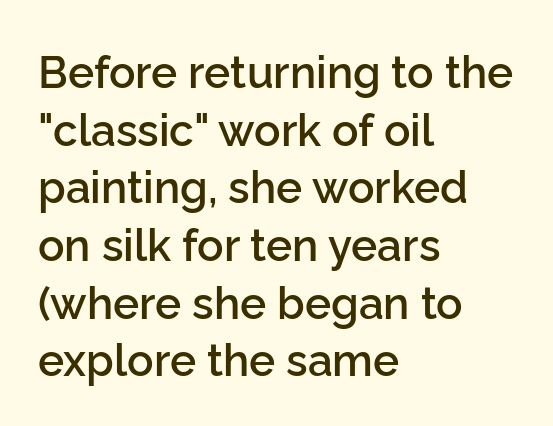
Q: Is the text bold? A: Semi-bold.
Q: Is the text italic (slanted)? A: No, it is upright.
Q: Is the typeface a serif or a sans-serif typeface? A: Sans-serif.
Q: Is the text underlined? A: No.
Q: How is the paragraph aligned? A: Left-aligned.
Q: Is the spacing between letters normal or unusually wide? A: Normal.
Q: Is the spacing between lines tight, normal or loose? A: Normal.
Q: Width (condensed, normal, or wide)? A: Normal.
Q: Stroke contrast? A: Low.
Q: x-height? A: Medium.
Q: Monospaced? A: No.
